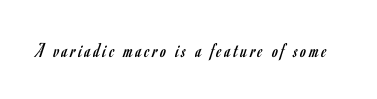
The image shows 21 px text type; set not underlined.
